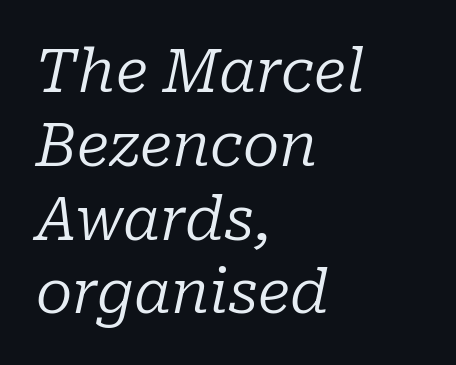
The image shows 60 px regular-weight serif type, italic (leaning right); set left-aligned, line spacing 1.23x, normal letter spacing, not underlined; low stroke contrast and a medium x-height.
